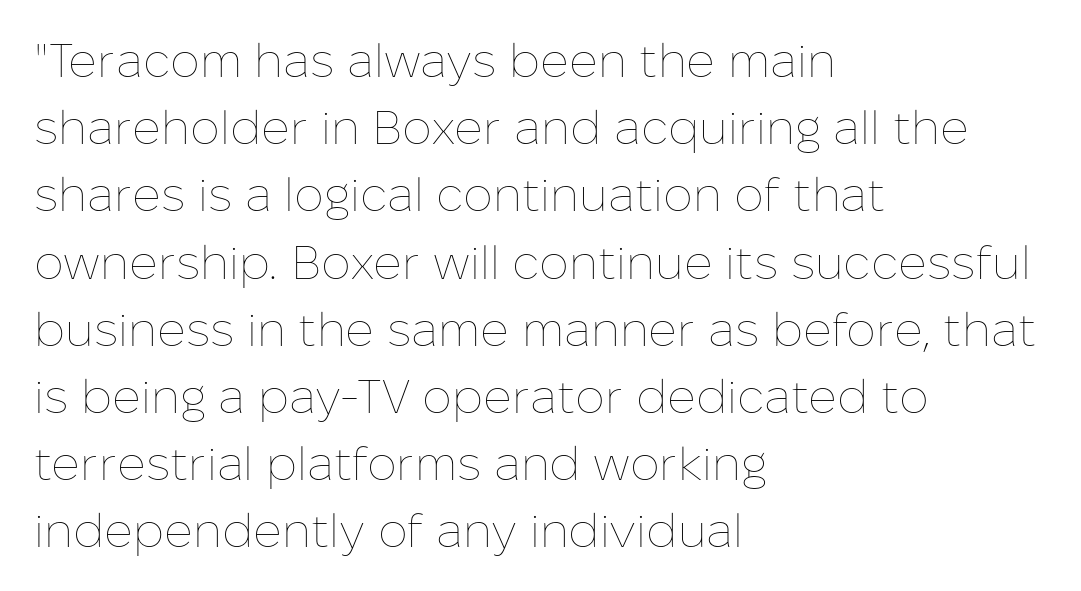
Q: Is the text bold? A: No.
Q: Is the text italic (slanted)? A: No, it is upright.
Q: Is the text underlined? A: No.
Q: How is the paragraph aligned? A: Left-aligned.
Q: Is the spacing between letters normal or unusually wide? A: Normal.
Q: Is the spacing between lines tight, normal or loose? A: Normal.
Q: Width (condensed, normal, or wide)? A: Normal.
Q: Stroke contrast? A: Low.
Q: x-height? A: Medium.
Q: Monospaced? A: No.
